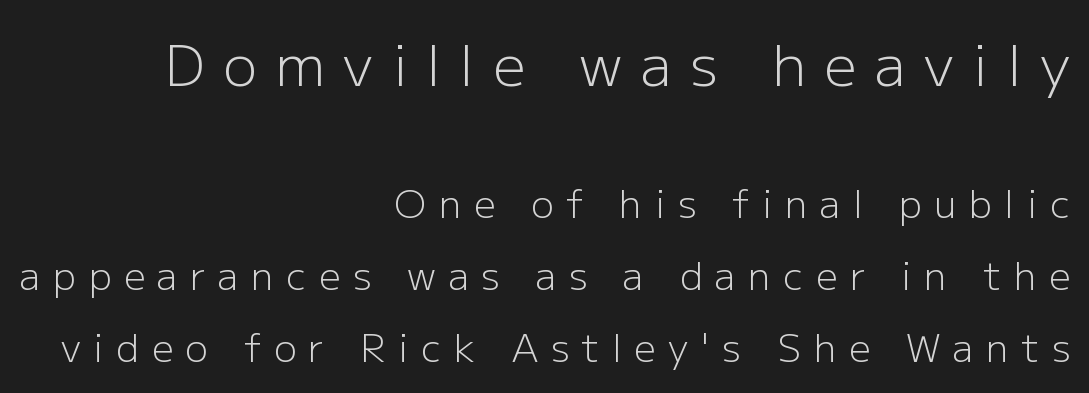
The image shows 57 px light sans-serif type, upright; set right-aligned, loose line spacing (1.9x), unusually wide letter spacing (+0.33 em), not underlined; the first (top) block is 1.5x larger; low stroke contrast and a medium x-height.
